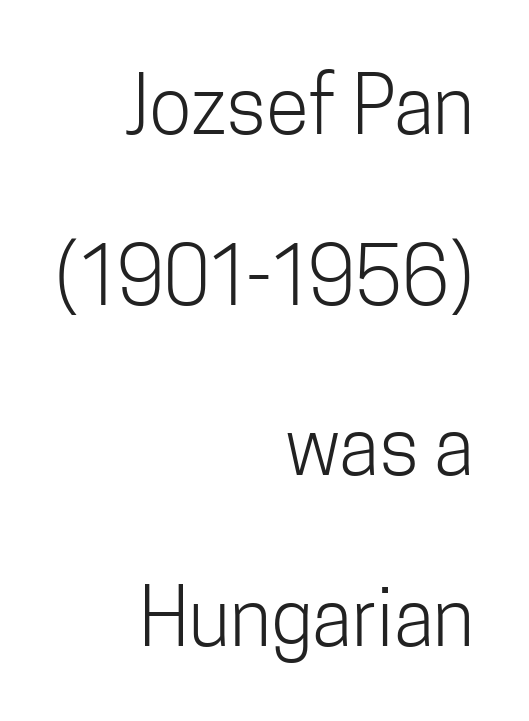
The rendering shows plain stroke endings on the letterforms — a sans-serif design. Widely set lines give the paragraph a tall, airy silhouette. Nobody drew a line under any word here. No italicization has been applied; the sample stays upright. The passage shown is not bold in any degree.
